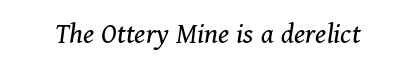
Q: Is the text bold? A: No.
Q: Is the text italic (slanted)? A: Yes, it leans right by about 11 degrees.
Q: Is the typeface a serif or a sans-serif typeface? A: Serif.
Q: Is the text underlined? A: No.
Q: Is the spacing between letters normal or unusually wide? A: Normal.
Q: Width (condensed, normal, or wide)? A: Normal.
Q: Stroke contrast? A: Medium.
Q: x-height? A: Medium.
Q: Monospaced? A: No.
